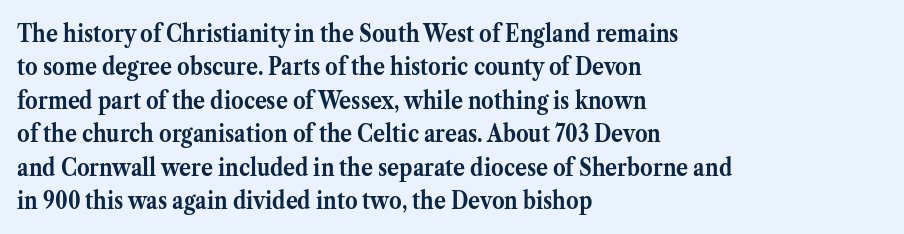
The image shows 25 px bold type, upright; set left-aligned, normal line spacing (1.34x), normal letter spacing, not underlined.
